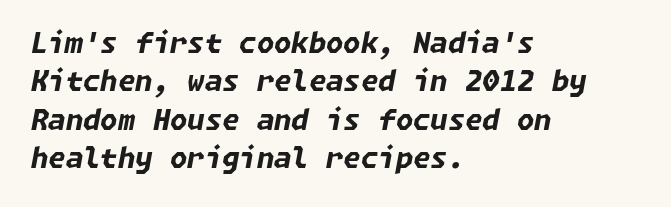
The image shows 28 px bold type, italic (leaning right); set left-aligned, normal line spacing (1.37x), normal letter spacing, not underlined; low stroke contrast and a medium x-height.
